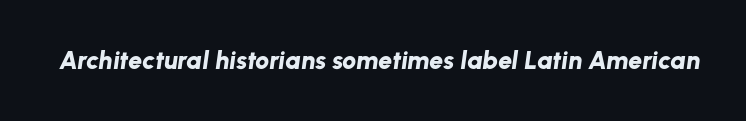
{"italic": "yes", "lean": "right", "slant_degrees": 8, "bold": "yes", "underline": "no", "letter_spacing": "normal", "letter_spacing_em": 0.0, "glyph_px": 25}
